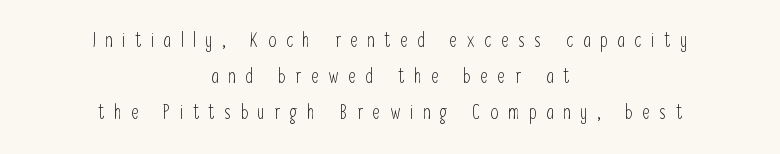
{"italic": "no", "bold": "no", "underline": "no", "align": "center", "line_spacing_ratio": 1.81, "letter_spacing": "wide", "letter_spacing_em": 0.49, "glyph_px": 20}
